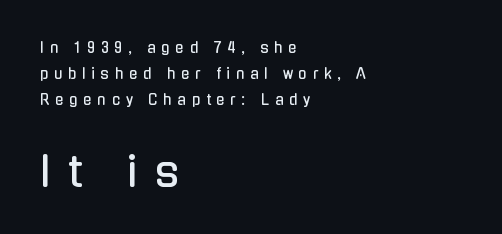
The image shows 41 px condensed sans-serif type, upright; set left-aligned, line spacing 1.87x, unusually wide letter spacing (+0.4 em), not underlined; the second (bottom) block is 2.93x larger; low stroke contrast and a medium x-height.
